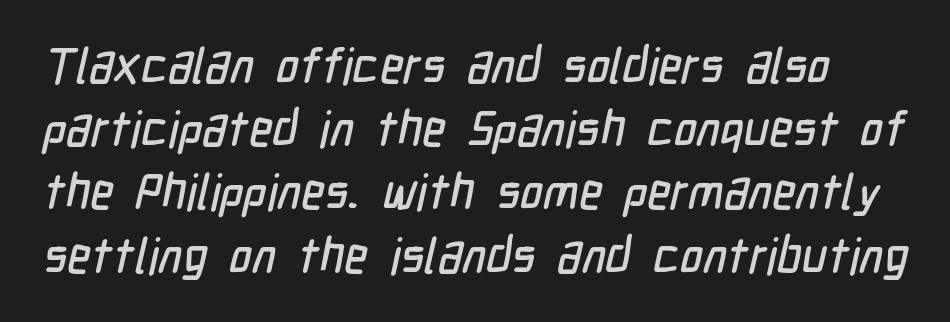
{"serif": "no", "width": "condensed", "stroke_contrast": "low", "x_height": "medium", "monospaced": "no", "underline": "no", "line_spacing": "normal", "line_spacing_ratio": 1.29, "letter_spacing": "normal", "letter_spacing_em": 0.0, "glyph_px": 49}
